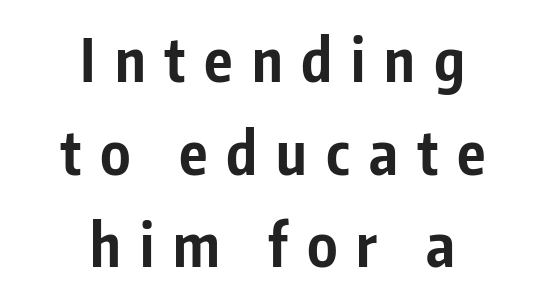
The image shows 59 px bold, condensed sans-serif type, upright; set centered, normal line spacing (1.57x), unusually wide letter spacing (+0.32 em), not underlined; low stroke contrast and a medium x-height.
